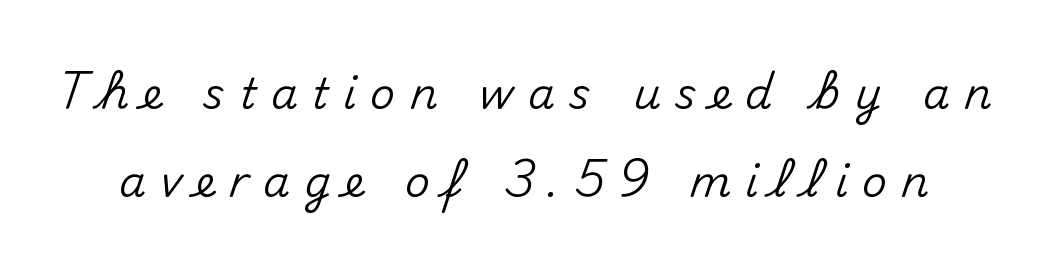
Q: Is the text italic (slanted)? A: Yes.
Q: Is the typeface a serif or a sans-serif typeface? A: Sans-serif.
Q: Is the text underlined? A: No.
Q: Is the spacing between letters normal or unusually wide? A: Unusually wide.
Q: Is the spacing between lines tight, normal or loose? A: Loose.
Q: Width (condensed, normal, or wide)? A: Normal.
Q: Stroke contrast? A: Medium.
Q: x-height? A: Small.
Q: Monospaced? A: No.
